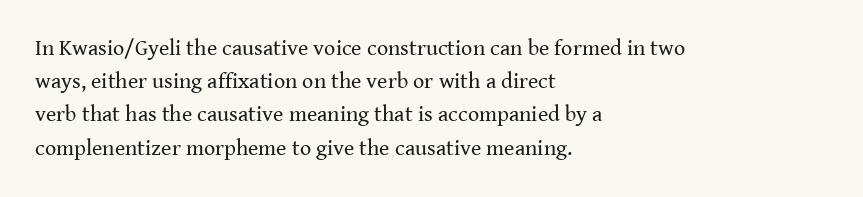
{"italic": "no", "bold": "no", "underline": "no", "align": "left", "line_spacing": "normal", "line_spacing_ratio": 1.51, "letter_spacing": "normal", "letter_spacing_em": 0.0, "glyph_px": 22}
